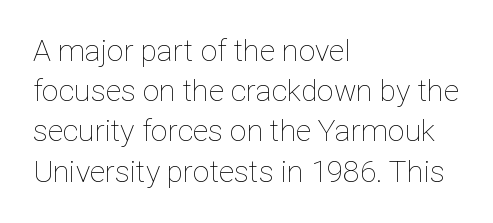
Q: Is the text bold? A: No.
Q: Is the text italic (slanted)? A: No, it is upright.
Q: Is the text underlined? A: No.
Q: How is the paragraph aligned? A: Left-aligned.
Q: Is the spacing between letters normal or unusually wide? A: Normal.
Q: Is the spacing between lines tight, normal or loose? A: Normal.
Q: Width (condensed, normal, or wide)? A: Normal.
Q: Stroke contrast? A: Low.
Q: x-height? A: Medium.
Q: Monospaced? A: No.
